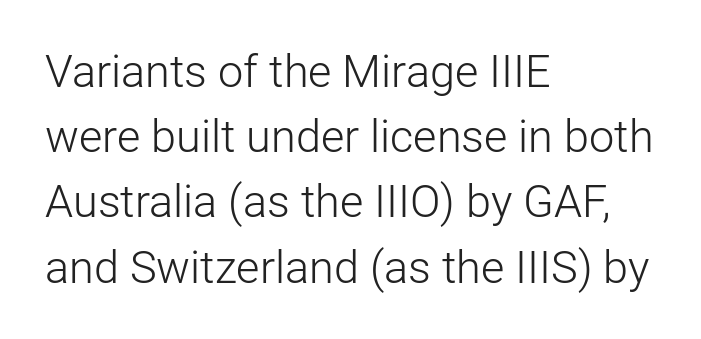
Q: Is the text bold? A: No.
Q: Is the text italic (slanted)? A: No, it is upright.
Q: Is the typeface a serif or a sans-serif typeface? A: Sans-serif.
Q: Is the text underlined? A: No.
Q: How is the paragraph aligned? A: Left-aligned.
Q: Is the spacing between letters normal or unusually wide? A: Normal.
Q: Is the spacing between lines tight, normal or loose? A: Normal.
Q: Width (condensed, normal, or wide)? A: Normal.
Q: Stroke contrast? A: Low.
Q: x-height? A: Medium.
Q: Monospaced? A: No.
